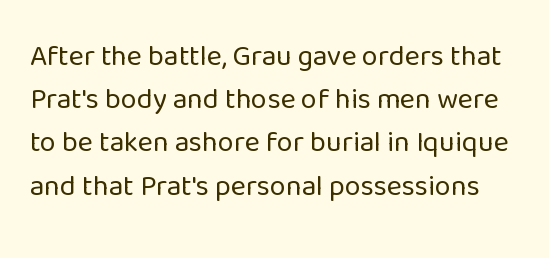
Q: Is the text bold? A: No.
Q: Is the text italic (slanted)? A: No, it is upright.
Q: Is the typeface a serif or a sans-serif typeface? A: Sans-serif.
Q: Is the text underlined? A: No.
Q: Is the spacing between letters normal or unusually wide? A: Normal.
Q: Is the spacing between lines tight, normal or loose? A: Normal.
Q: Width (condensed, normal, or wide)? A: Normal.
Q: Stroke contrast? A: Low.
Q: x-height? A: Medium.
Q: Monospaced? A: No.
